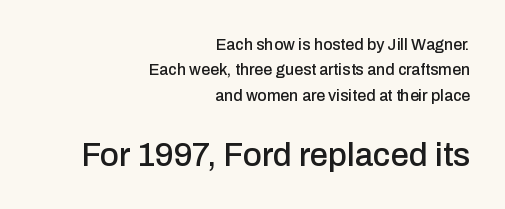
The image shows 33 px sans-serif type, upright; set right-aligned, normal line spacing (1.58x), normal letter spacing, not underlined; the second (bottom) block is 2.06x larger; low stroke contrast and a medium x-height.
